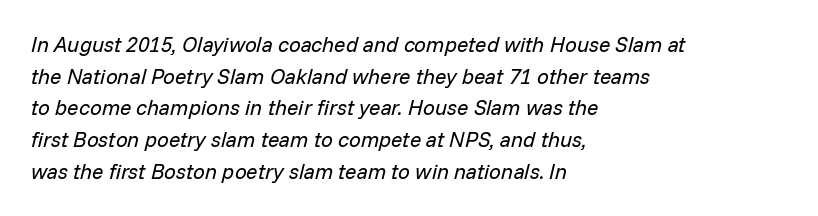
{"italic": "yes", "lean": "right", "slant_degrees": 14, "bold": "no", "underline": "no", "align": "left", "line_spacing": "normal", "line_spacing_ratio": 1.51, "letter_spacing": "normal", "letter_spacing_em": 0.0, "glyph_px": 21}
